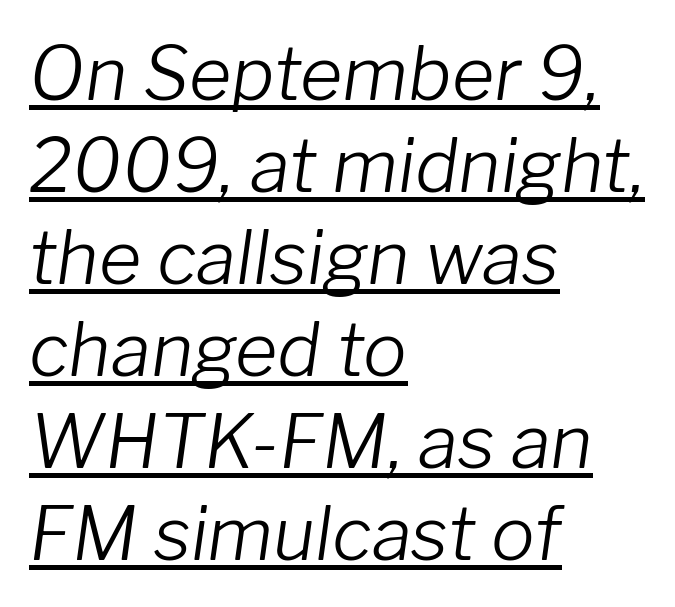
Q: Is the text bold? A: No.
Q: Is the text italic (slanted)? A: Yes, it leans right by about 8 degrees.
Q: Is the text underlined? A: Yes.
Q: How is the paragraph aligned? A: Left-aligned.
Q: Is the spacing between letters normal or unusually wide? A: Normal.
Q: Is the spacing between lines tight, normal or loose? A: Normal.
Q: Width (condensed, normal, or wide)? A: Normal.
Q: Stroke contrast? A: Low.
Q: x-height? A: Medium.
Q: Monospaced? A: No.
